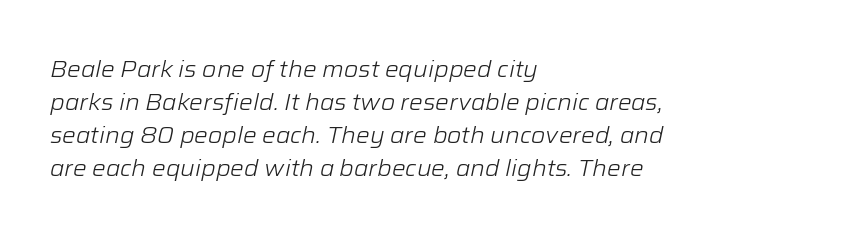
A clean baseline with only descenders dipping below it. Does the leading feel generous? No, just average. The passage shown leans; its letterforms are oblique. Casual observation: everything's shoved over to the left.
